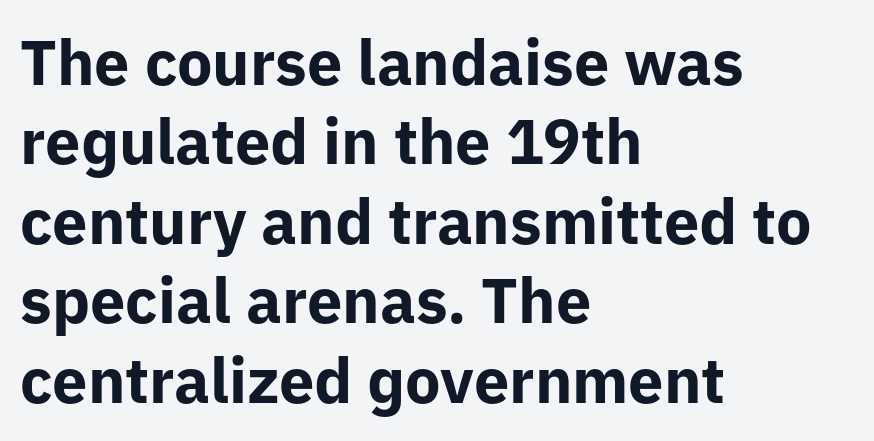
The zone under the glyphs is completely vacant. Nothing sits at the stroke ends, so this counts as sans-serif. Standard letterfit; no display-style spreading of the glyphs. Layout note: lines flush left. The letters stand straight up with perfectly vertical stems. Reading down the column, the eye jumps a familiar distance to each next line.
